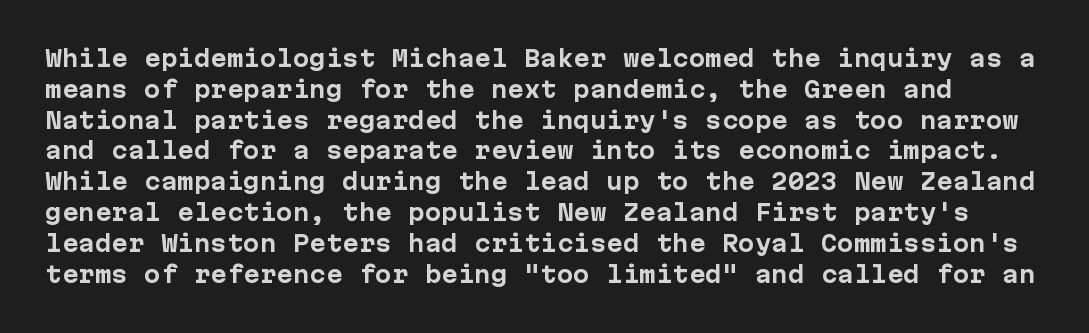
The image shows 22 px bold type, upright; set normal line spacing (1.4x), normal letter spacing, not underlined.
